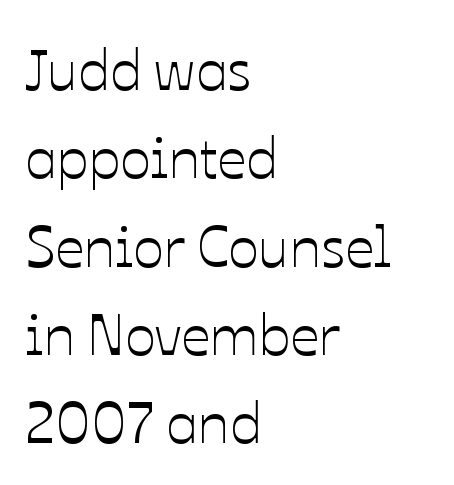
{"italic": "no", "width": "normal", "stroke_contrast": "low", "x_height": "medium", "monospaced": "no", "underline": "no", "align": "left", "line_spacing": "normal", "line_spacing_ratio": 1.55, "letter_spacing": "normal", "letter_spacing_em": 0.0, "glyph_px": 57}
